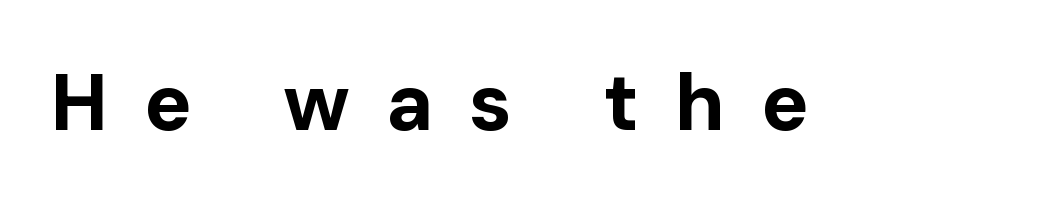
{"serif": "no", "italic": "no", "bold": "yes", "weight": "bold", "width": "normal", "stroke_contrast": "low", "x_height": "medium", "monospaced": "no", "underline": "no", "letter_spacing": "wide", "letter_spacing_em": 0.45, "glyph_px": 80}
